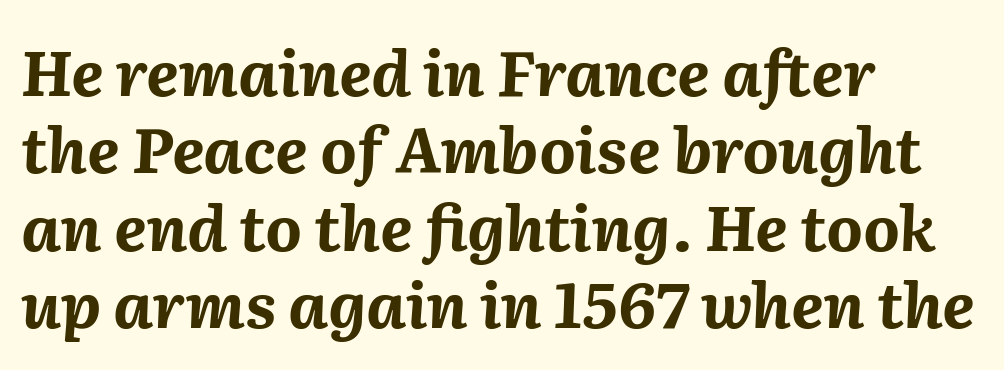
The image shows 63 px bold type, italic (leaning right); set left-aligned, line spacing 1.23x, normal letter spacing, not underlined; medium stroke contrast and a medium x-height.
